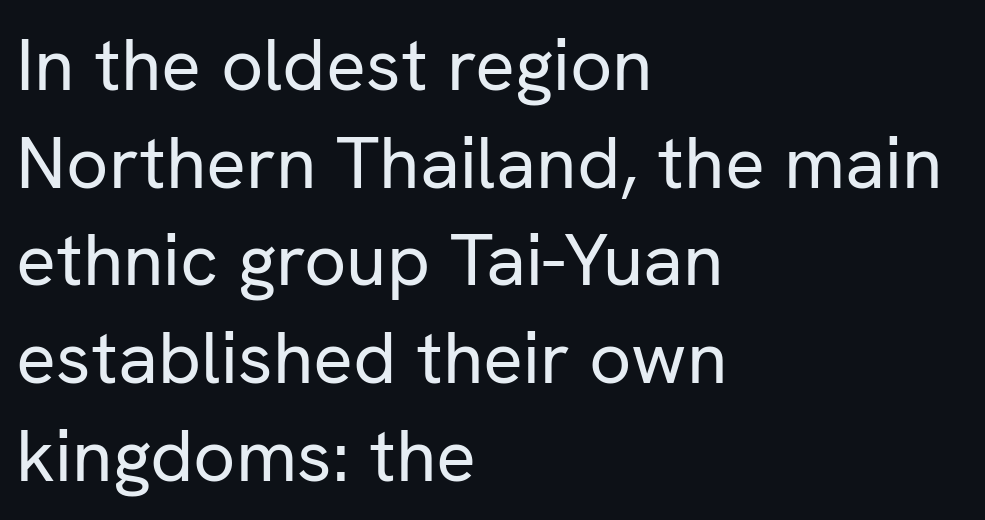
Do the characters align in a grid? No, the font is proportional. There is no visible air inserted between adjacent glyphs. The strip under each line holds only bare page. The typesetting does not lean heavy: it is not bold.
